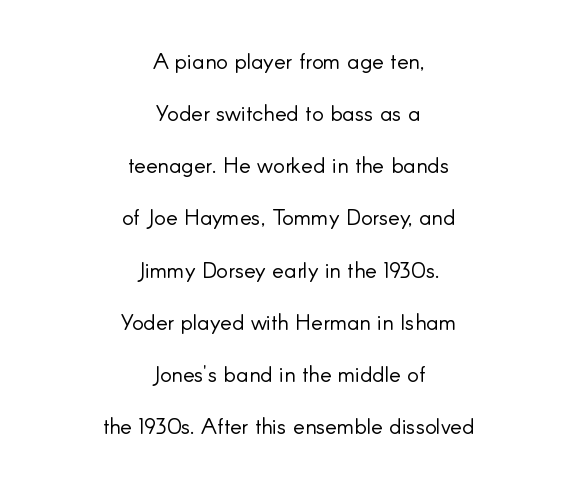
Q: Is the text bold? A: No.
Q: Is the text italic (slanted)? A: No, it is upright.
Q: Is the text underlined? A: No.
Q: How is the paragraph aligned? A: Centered.
Q: Is the spacing between letters normal or unusually wide? A: Normal.
Q: Is the spacing between lines tight, normal or loose? A: Loose.
